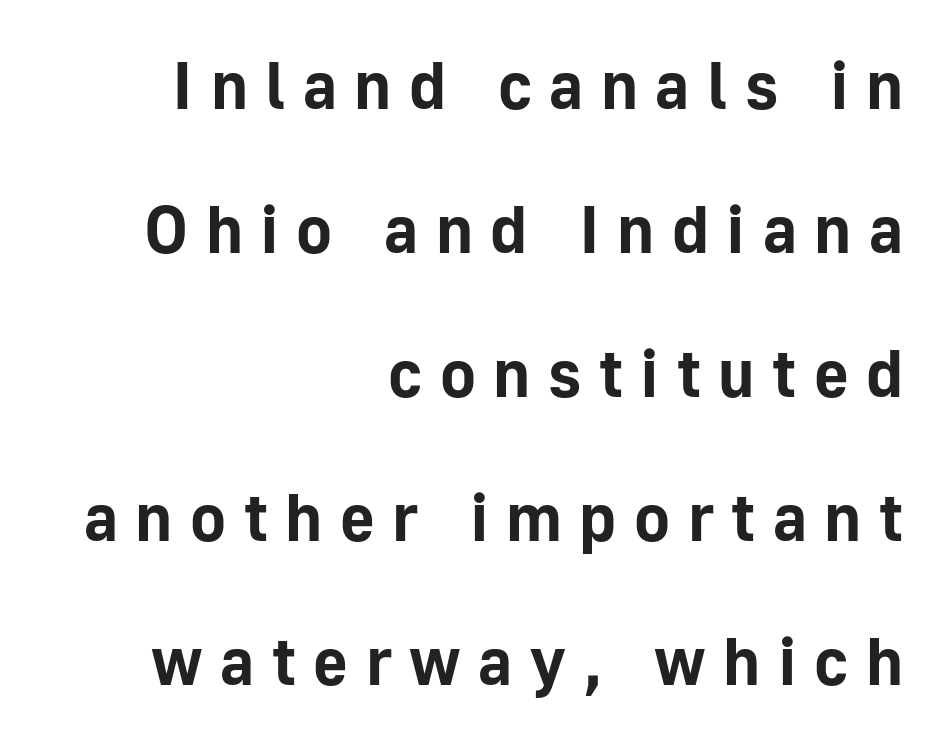
Q: Is the text bold? A: Yes.
Q: Is the text italic (slanted)? A: No, it is upright.
Q: Is the typeface a serif or a sans-serif typeface? A: Sans-serif.
Q: Is the text underlined? A: No.
Q: How is the paragraph aligned? A: Right-aligned.
Q: Is the spacing between letters normal or unusually wide? A: Unusually wide.
Q: Is the spacing between lines tight, normal or loose? A: Loose.
Q: Width (condensed, normal, or wide)? A: Normal.
Q: Stroke contrast? A: Low.
Q: x-height? A: Medium.
Q: Monospaced? A: No.
